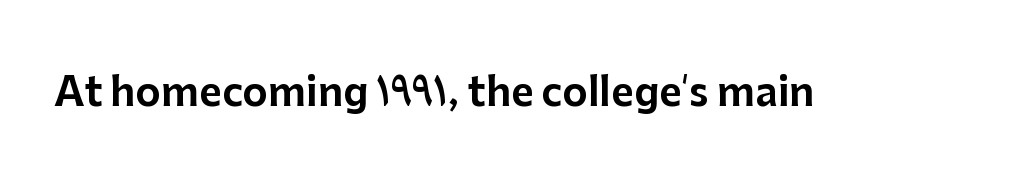
{"serif": "no", "italic": "no", "width": "normal", "stroke_contrast": "low", "x_height": "medium", "monospaced": "no", "underline": "no", "letter_spacing": "normal", "letter_spacing_em": 0.0, "glyph_px": 39}
